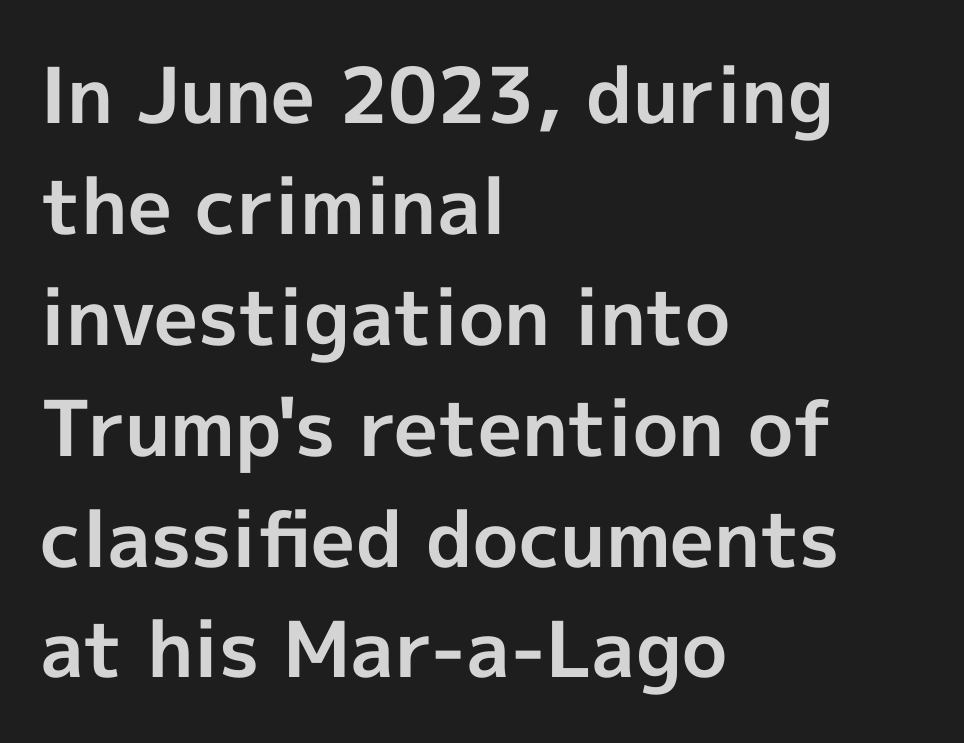
The image shows 77 px bold sans-serif type, upright; set left-aligned, normal line spacing (1.44x), normal letter spacing, not underlined; a medium x-height.
